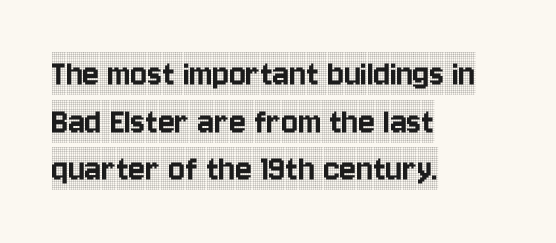
{"serif": "yes", "italic": "no", "width": "condensed", "x_height": "large", "monospaced": "no", "underline": "no", "align": "left", "line_spacing_ratio": 1.22, "letter_spacing": "normal", "letter_spacing_em": 0.0, "glyph_px": 39}
